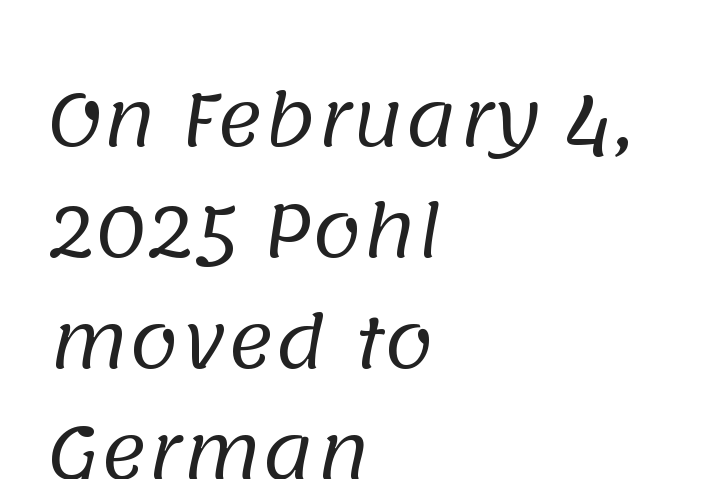
{"serif": "no", "bold": "no", "weight": "regular", "width": "normal", "stroke_contrast": "low", "x_height": "large", "monospaced": "no", "underline": "no", "align": "left", "line_spacing": "normal", "line_spacing_ratio": 1.54, "letter_spacing": "normal", "letter_spacing_em": 0.0, "glyph_px": 72}
